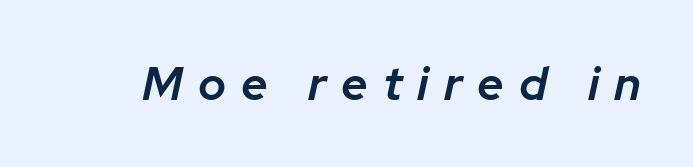
Q: Is the text bold? A: Semi-bold.
Q: Is the text italic (slanted)? A: Yes, it leans right by about 12 degrees.
Q: Is the text underlined? A: No.
Q: Is the spacing between letters normal or unusually wide? A: Unusually wide.
Q: Width (condensed, normal, or wide)? A: Normal.
Q: Stroke contrast? A: Low.
Q: x-height? A: Medium.
Q: Monospaced? A: No.
